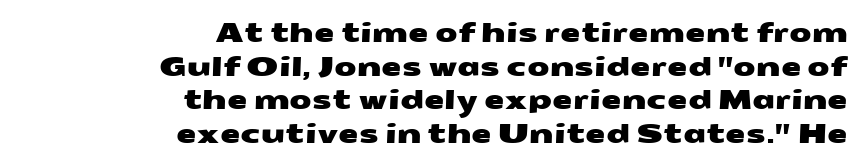
The image shows 26 px text type; set right-aligned, normal line spacing (1.29x), normal letter spacing, not underlined.
